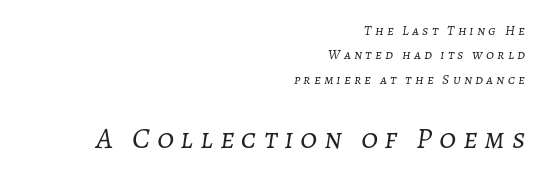
Lines of text with bare space underneath. Right-aligned paragraph, ragged on the left. The weight tops out at a normal text grade. Between these two stacked blocks, the lower one wins on size. If you drew a line through each stem, it would be angled.
